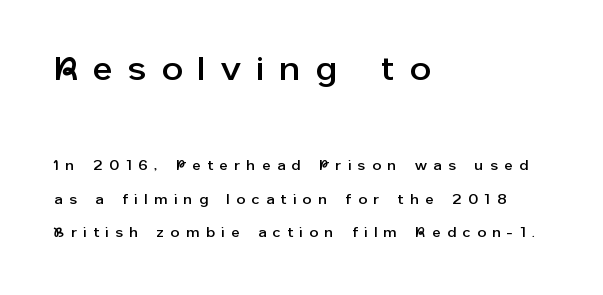
Q: Is the text italic (slanted)? A: No, it is upright.
Q: Is the typeface a serif or a sans-serif typeface? A: Sans-serif.
Q: Is the text underlined? A: No.
Q: How is the paragraph aligned? A: Left-aligned.
Q: Is the spacing between letters normal or unusually wide? A: Unusually wide.
Q: Is the spacing between lines tight, normal or loose? A: Loose.
Q: Which block of text is set in a larger size, the first (top) or the second (bottom)? A: The first (top) one.
Q: Width (condensed, normal, or wide)? A: Normal.
Q: Stroke contrast? A: Low.
Q: x-height? A: Medium.
Q: Monospaced? A: No.
